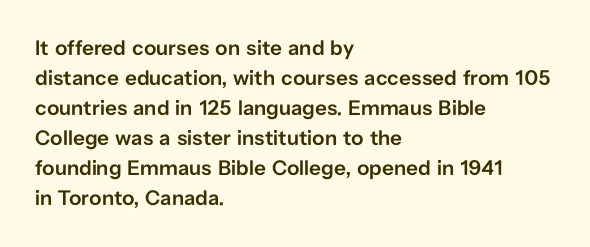
Q: Is the text bold? A: Semi-bold.
Q: Is the text italic (slanted)? A: No, it is upright.
Q: Is the text underlined? A: No.
Q: How is the paragraph aligned? A: Left-aligned.
Q: Is the spacing between letters normal or unusually wide? A: Normal.
Q: Is the spacing between lines tight, normal or loose? A: Normal.
